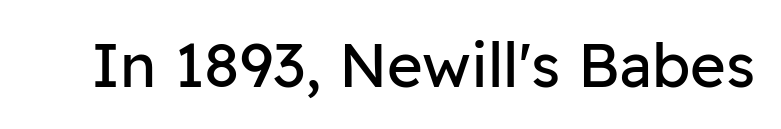
Q: Is the text bold? A: No.
Q: Is the text italic (slanted)? A: No, it is upright.
Q: Is the typeface a serif or a sans-serif typeface? A: Sans-serif.
Q: Is the text underlined? A: No.
Q: Is the spacing between letters normal or unusually wide? A: Normal.
Q: Width (condensed, normal, or wide)? A: Normal.
Q: Stroke contrast? A: Low.
Q: x-height? A: Medium.
Q: Monospaced? A: No.
